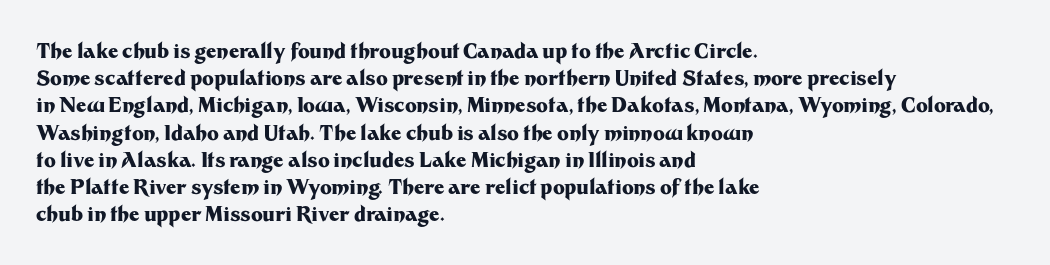
The image shows 20 px bold type, upright; set left-aligned, normal line spacing (1.36x), normal letter spacing, not underlined.
